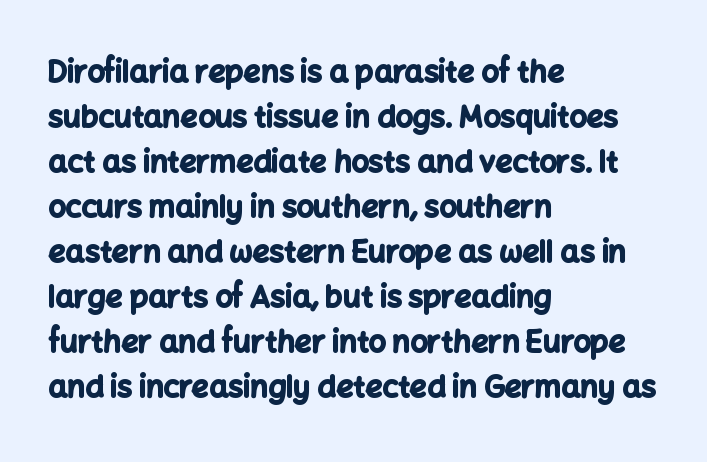
Q: Is the text bold? A: Yes.
Q: Is the text italic (slanted)? A: No, it is upright.
Q: Is the typeface a serif or a sans-serif typeface? A: Sans-serif.
Q: Is the text underlined? A: No.
Q: How is the paragraph aligned? A: Left-aligned.
Q: Is the spacing between letters normal or unusually wide? A: Normal.
Q: Is the spacing between lines tight, normal or loose? A: Normal.
Q: Width (condensed, normal, or wide)? A: Normal.
Q: Stroke contrast? A: Low.
Q: x-height? A: Medium.
Q: Monospaced? A: No.
